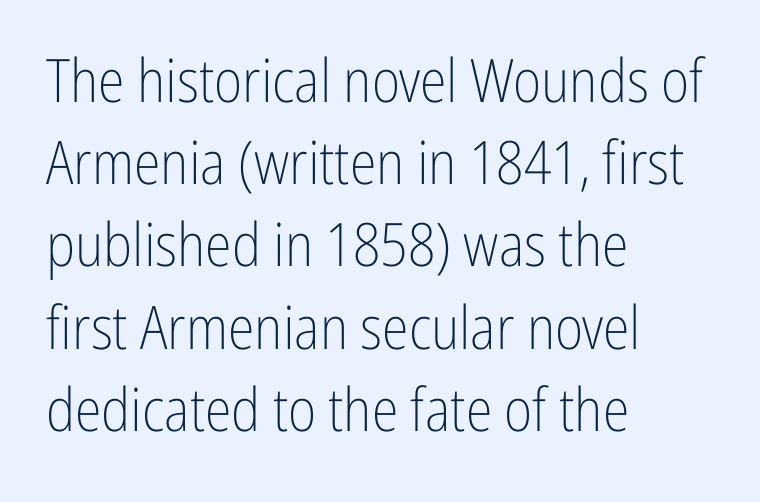
The image shows 60 px light, condensed sans-serif type, upright; set left-aligned, normal line spacing (1.37x), normal letter spacing, not underlined; low stroke contrast and a medium x-height.
